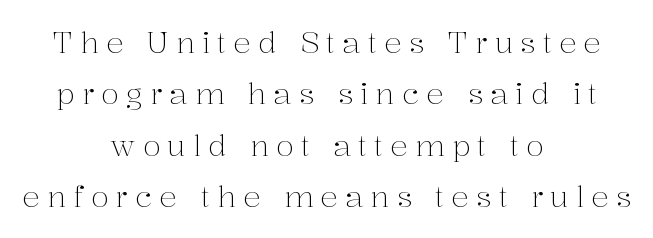
Observe the wide spacing: letters keep a clear distance from each other. Little horizontal feet cap the strokes, marking this as serif type. The passage shown is typed in a proportional face where columns would drift. The lettering stays uniformly vertical, giving the passage a roman look. In CSS terms this would be text-align: center. A quiet, ordinary-to-light weight characterises the typeface.
